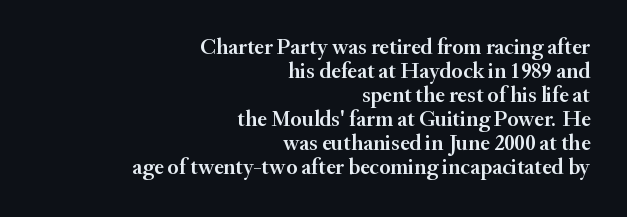
{"italic": "no", "bold": "semi", "underline": "no", "align": "right", "line_spacing": "tight", "line_spacing_ratio": 1.09, "letter_spacing": "normal", "letter_spacing_em": 0.0, "glyph_px": 22}
